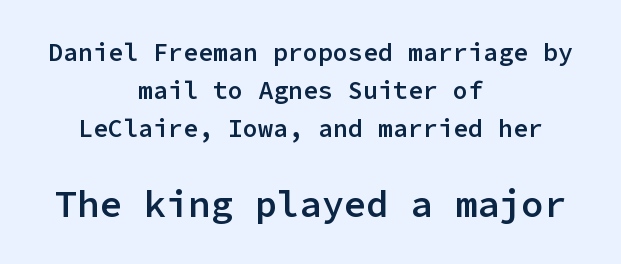
Q: Is the text bold? A: Semi-bold.
Q: Is the text italic (slanted)? A: No, it is upright.
Q: Is the typeface a serif or a sans-serif typeface? A: Sans-serif.
Q: Is the text underlined? A: No.
Q: How is the paragraph aligned? A: Centered.
Q: Is the spacing between letters normal or unusually wide? A: Normal.
Q: Is the spacing between lines tight, normal or loose? A: Normal.
Q: Which block of text is set in a larger size, the first (top) or the second (bottom)? A: The second (bottom) one.
Q: Width (condensed, normal, or wide)? A: Normal.
Q: Stroke contrast? A: Low.
Q: x-height? A: Medium.
Q: Monospaced? A: Yes.
